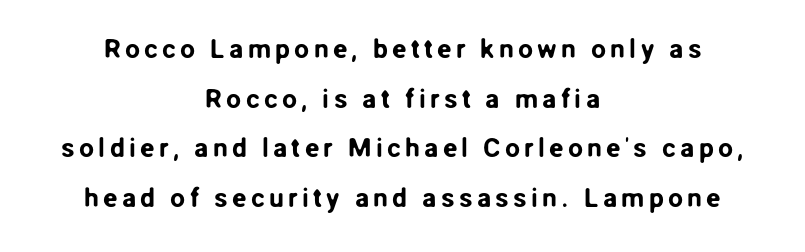
The image shows 27 px text type, upright; set centered, line spacing 1.84x, not underlined.
